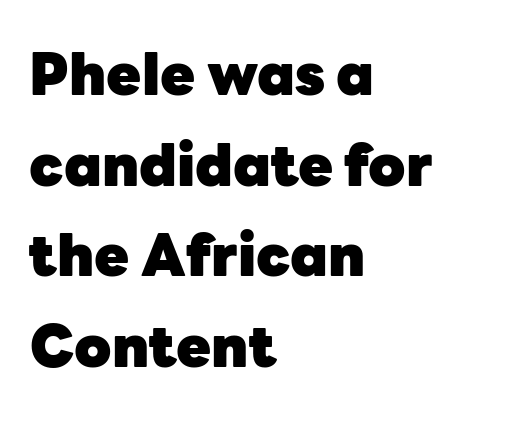
Q: Is the text bold? A: Yes.
Q: Is the text italic (slanted)? A: No, it is upright.
Q: Is the typeface a serif or a sans-serif typeface? A: Sans-serif.
Q: Is the text underlined? A: No.
Q: How is the paragraph aligned? A: Left-aligned.
Q: Is the spacing between letters normal or unusually wide? A: Normal.
Q: Is the spacing between lines tight, normal or loose? A: Normal.
Q: Width (condensed, normal, or wide)? A: Normal.
Q: Stroke contrast? A: Low.
Q: x-height? A: Medium.
Q: Monospaced? A: No.
